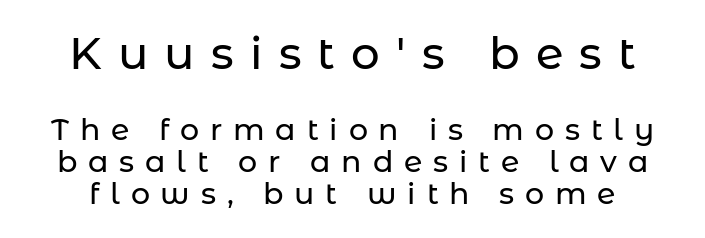
Does the lettering tilt? It doesn't — this is upright. Here the designer chose a conventional face with non-uniform glyph widths. The vertical gap from one line to the next is small. Serifs: no, the terminals of the letterforms are clean. In terms of letterspacing, this is a distinctly airy, spread setting. Words float on clear page, feet unadorned.
